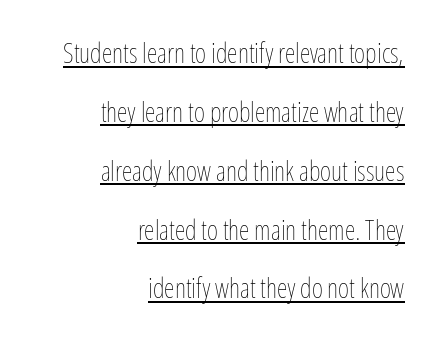
Q: Is the text bold? A: No.
Q: Is the text italic (slanted)? A: No, it is upright.
Q: Is the text underlined? A: Yes.
Q: How is the paragraph aligned? A: Right-aligned.
Q: Is the spacing between letters normal or unusually wide? A: Normal.
Q: Is the spacing between lines tight, normal or loose? A: Loose.
